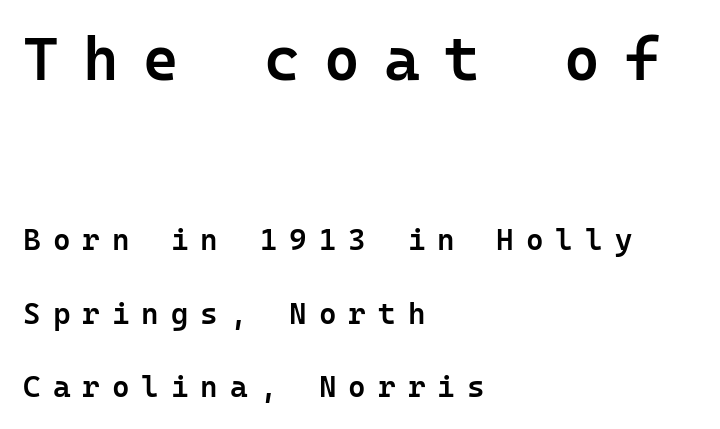
Q: Is the text bold? A: Semi-bold.
Q: Is the text italic (slanted)? A: No, it is upright.
Q: Is the typeface a serif or a sans-serif typeface? A: Sans-serif.
Q: Is the text underlined? A: No.
Q: How is the paragraph aligned? A: Left-aligned.
Q: Is the spacing between letters normal or unusually wide? A: Unusually wide.
Q: Is the spacing between lines tight, normal or loose? A: Loose.
Q: Which block of text is set in a larger size, the first (top) or the second (bottom)? A: The first (top) one.
Q: Width (condensed, normal, or wide)? A: Normal.
Q: Stroke contrast? A: Low.
Q: x-height? A: Medium.
